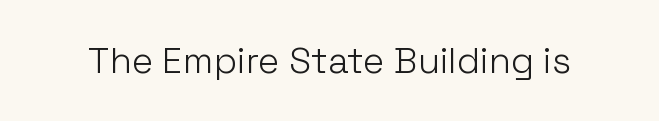
The image shows 36 px light sans-serif type, upright; set normal letter spacing, not underlined; low stroke contrast and a medium x-height.
